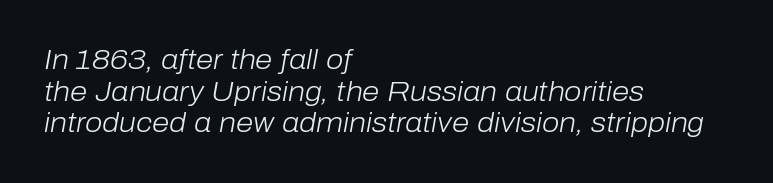
Q: Is the text bold? A: No.
Q: Is the text italic (slanted)? A: Yes, it leans right by about 10 degrees.
Q: Is the text underlined? A: No.
Q: How is the paragraph aligned? A: Left-aligned.
Q: Is the spacing between letters normal or unusually wide? A: Normal.
Q: Is the spacing between lines tight, normal or loose? A: Tight.
Q: Width (condensed, normal, or wide)? A: Normal.
Q: Stroke contrast? A: Low.
Q: x-height? A: Medium.
Q: Monospaced? A: No.
